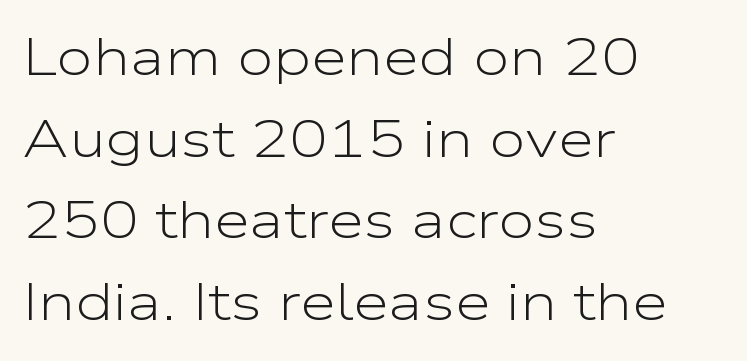
The typeface has the unassuming heft of standard copy or less. How would I describe the line gaps? Plain and ordinary. The letters stand straight up with perfectly vertical stems. The zone under the glyphs is completely vacant. Casual observation: everything's shoved over to the left.
